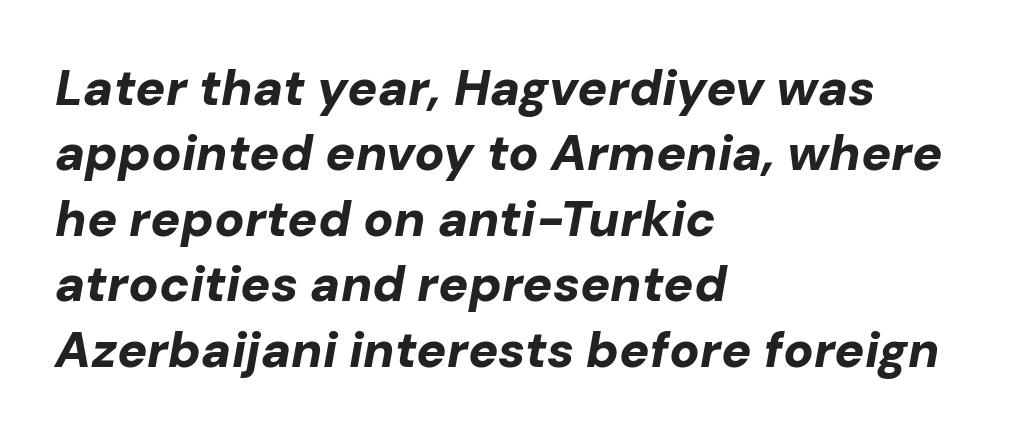
The image shows 50 px bold type, italic (leaning right); set left-aligned, normal line spacing (1.31x), normal letter spacing, not underlined; low stroke contrast and a medium x-height.
